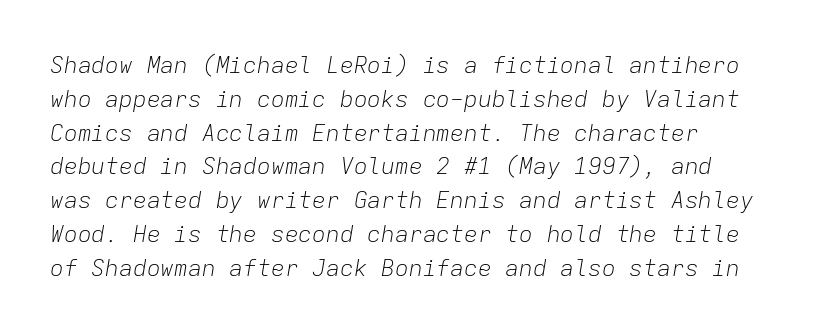
Compared with typical body copy, the letter spacing here is the same. Any mark beneath the type? The region is blank. Observe the lean: these are italic letterforms. Evenly set lines give the paragraph a standard silhouette. Weight class: somewhere from thin through regular.
